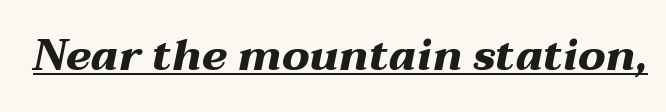
Q: Is the text bold? A: Yes.
Q: Is the text italic (slanted)? A: Yes, it leans right by about 12 degrees.
Q: Is the text underlined? A: Yes.
Q: Is the spacing between letters normal or unusually wide? A: Normal.
Q: Width (condensed, normal, or wide)? A: Wide.
Q: Stroke contrast? A: Medium.
Q: x-height? A: Medium.
Q: Monospaced? A: No.
